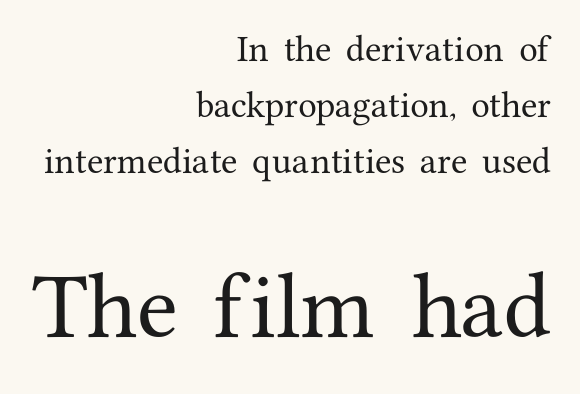
Examine the stroke ends and you'll spot serifs. Horizontal alignment here is rightward, an uncommon choice for prose. The rendering uses natural spacing where letterforms have individual widths. Letters rest on an invisible, unmarked baseline.
